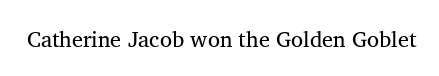
The space directly below the letters is spotless. Quick note: not italic, upright. The line texture is even and compact thanks to regular tracking. These glyphs show unthickened strokes, regular width or finer.
